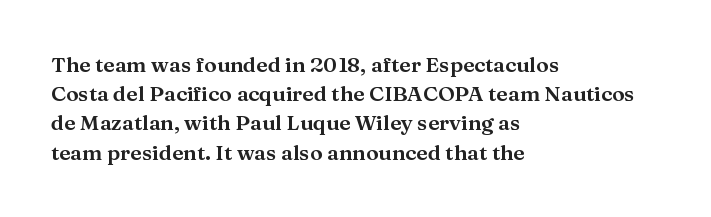
Each word holds together tightly as a unit, with standard inter-letter gaps. Left-aligned paragraph, ragged on the right. The vertical gap from one line to the next is medium. Nope, not italic — everything's standing straight. Check the space under the baseline: it is left empty.
